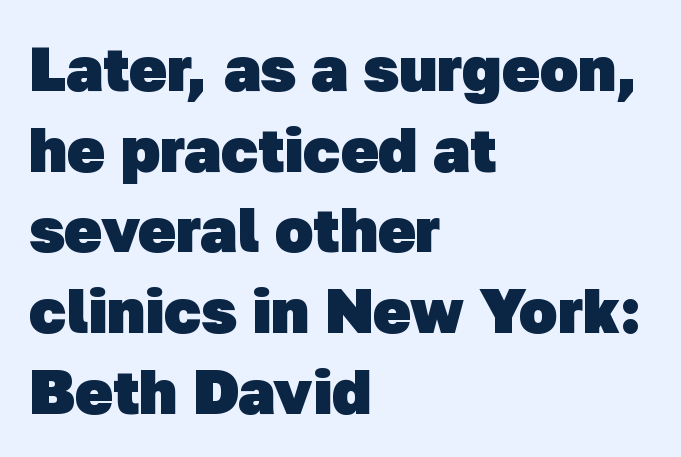
Pretty heavy lettering here — definitely bold. If you measured baseline to baseline, you'd find a middling distance. The specimen omits any rule beneath the text block's lines. The lines in this sample share a left origin and differ only in where they stop. Think of a printed novel: that variable character pitch is what you see here. How are the letters spaced? Ordinarily, with no added tracking.
